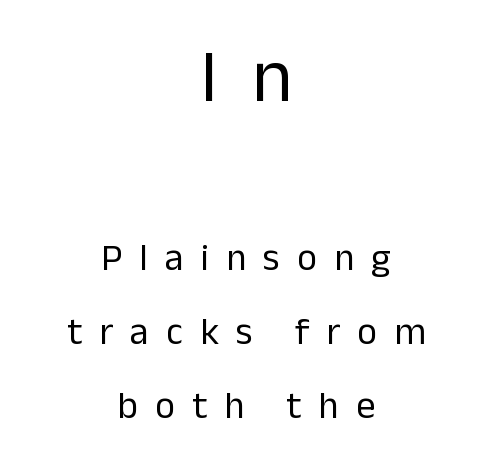
The image shows 75 px regular-weight sans-serif type, upright; set centered, loose line spacing (1.95x), unusually wide letter spacing (+0.45 em), not underlined; the first (top) block is 1.97x larger; low stroke contrast and a medium x-height.
